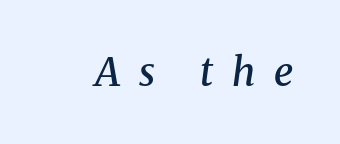
Q: Is the text bold? A: Semi-bold.
Q: Is the text italic (slanted)? A: Yes, it leans right by about 8 degrees.
Q: Is the typeface a serif or a sans-serif typeface? A: Serif.
Q: Is the text underlined? A: No.
Q: Is the spacing between letters normal or unusually wide? A: Unusually wide.
Q: Width (condensed, normal, or wide)? A: Normal.
Q: Stroke contrast? A: Medium.
Q: x-height? A: Medium.
Q: Monospaced? A: No.
